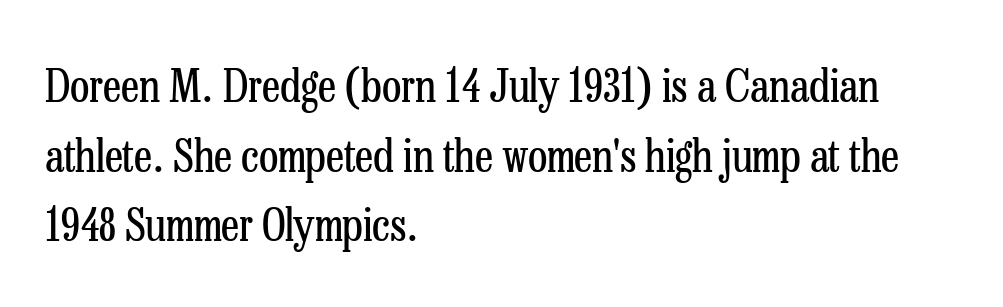
Q: Is the text bold? A: No.
Q: Is the text italic (slanted)? A: No, it is upright.
Q: Is the typeface a serif or a sans-serif typeface? A: Serif.
Q: Is the text underlined? A: No.
Q: How is the paragraph aligned? A: Left-aligned.
Q: Is the spacing between letters normal or unusually wide? A: Normal.
Q: Is the spacing between lines tight, normal or loose? A: Normal.
Q: Width (condensed, normal, or wide)? A: Condensed.
Q: Stroke contrast? A: Low.
Q: x-height? A: Medium.
Q: Monospaced? A: No.
